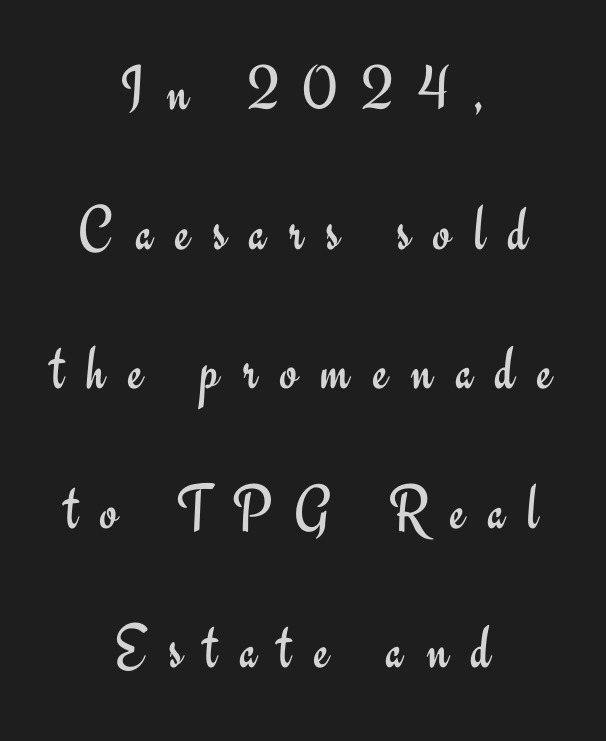
Q: Is the text bold? A: No.
Q: Is the text italic (slanted)? A: Yes.
Q: Is the typeface a serif or a sans-serif typeface? A: Sans-serif.
Q: Is the text underlined? A: No.
Q: How is the paragraph aligned? A: Centered.
Q: Is the spacing between letters normal or unusually wide? A: Unusually wide.
Q: Is the spacing between lines tight, normal or loose? A: Loose.
Q: Width (condensed, normal, or wide)? A: Normal.
Q: Stroke contrast? A: Low.
Q: x-height? A: Small.
Q: Monospaced? A: No.
